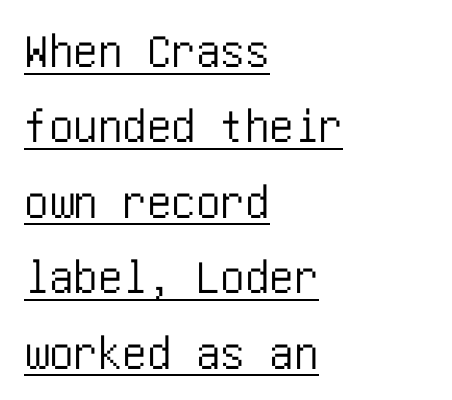
The image shows 49 px condensed sans-serif type, upright; set left-aligned, normal line spacing (1.54x), normal letter spacing, underlined; low stroke contrast and a large x-height.
